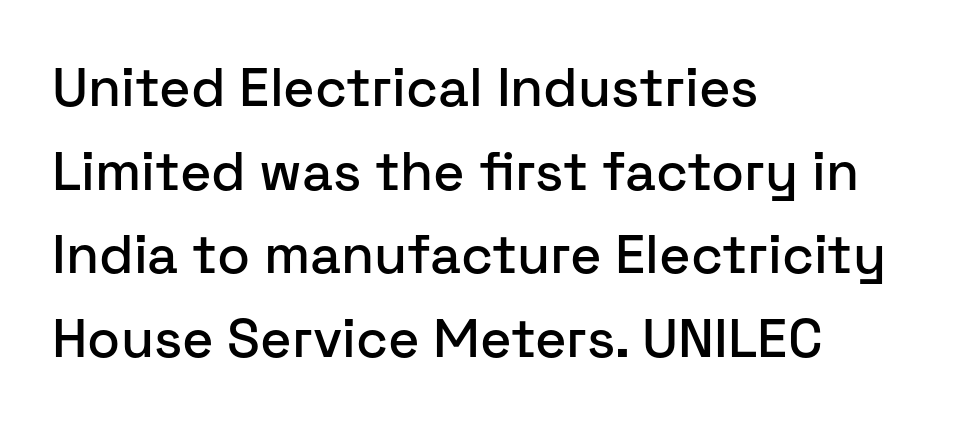
The image shows 54 px sans-serif type, upright; set left-aligned, normal line spacing (1.55x), normal letter spacing, not underlined; low stroke contrast and a medium x-height.
